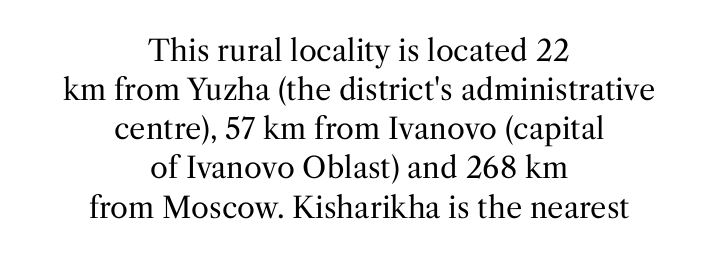
Q: Is the text bold? A: No.
Q: Is the text italic (slanted)? A: No, it is upright.
Q: Is the typeface a serif or a sans-serif typeface? A: Serif.
Q: Is the text underlined? A: No.
Q: How is the paragraph aligned? A: Centered.
Q: Is the spacing between letters normal or unusually wide? A: Normal.
Q: Is the spacing between lines tight, normal or loose? A: Normal.
Q: Width (condensed, normal, or wide)? A: Normal.
Q: Stroke contrast? A: Medium.
Q: x-height? A: Medium.
Q: Monospaced? A: No.
